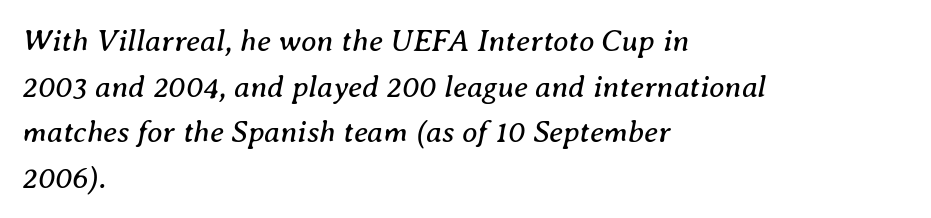
Each new line begins a customary step beneath the previous one. Is the stroke heavy? The answer is a plain regular-or-lighter. You could call the tracking neutral — neither tight nor loose. A typesetter would call this proportional, since set widths differ per character.
